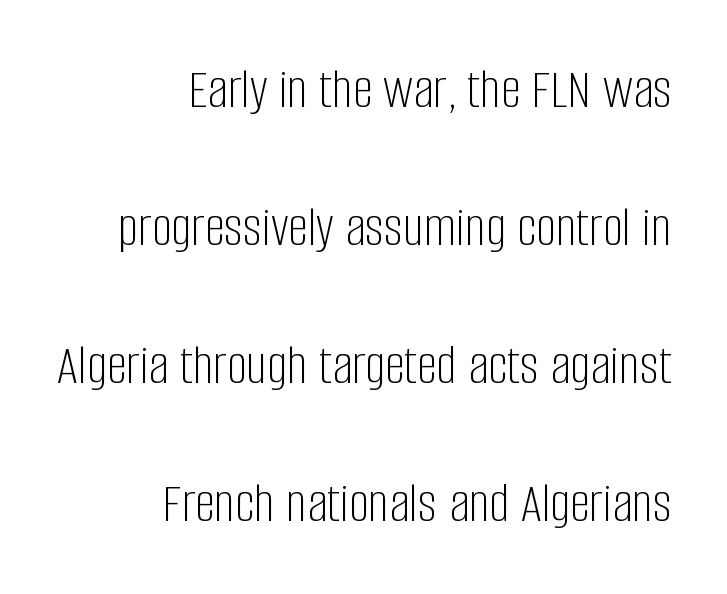
The image shows 57 px light, condensed sans-serif type, upright; set right-aligned, loose line spacing (2.42x), normal letter spacing, not underlined; low stroke contrast and a large x-height.
